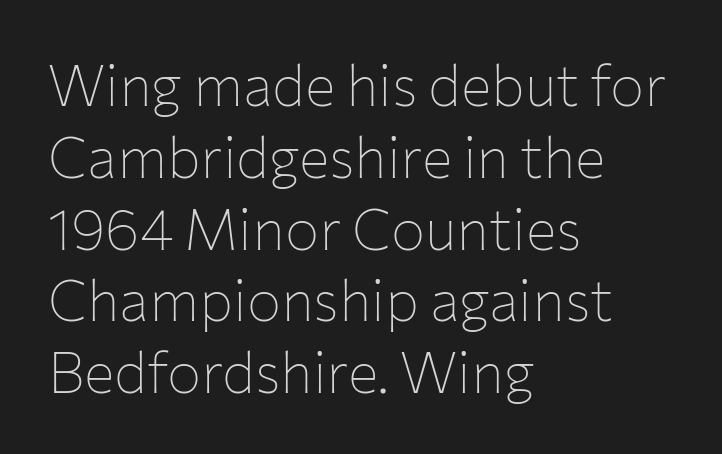
{"serif": "no", "italic": "no", "bold": "no", "weight": "thin", "width": "normal", "stroke_contrast": "low", "x_height": "medium", "monospaced": "no", "underline": "no", "align": "left", "line_spacing": "normal", "line_spacing_ratio": 1.26, "letter_spacing": "normal", "letter_spacing_em": 0.0, "glyph_px": 57}
